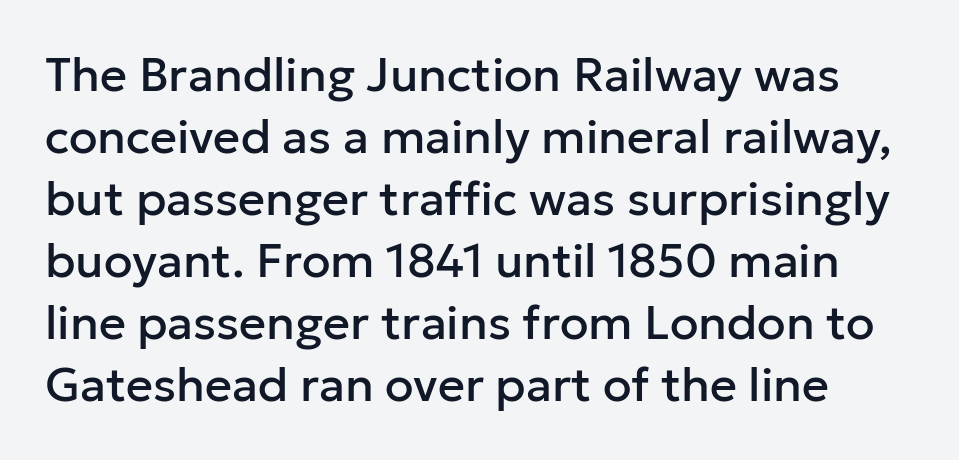
The image shows 47 px sans-serif type, upright; set normal line spacing (1.32x), normal letter spacing, not underlined; low stroke contrast and a medium x-height.
